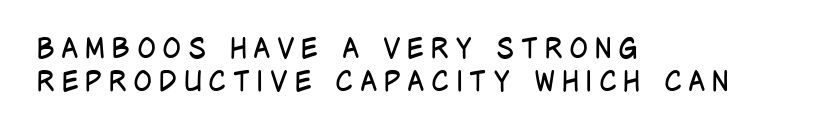
{"serif": "no", "italic": "no", "bold": "no", "weight": "regular", "width": "condensed", "stroke_contrast": "low", "x_height": "large", "monospaced": "no", "underline": "no", "align": "left", "line_spacing_ratio": 1.19, "letter_spacing": "wide", "letter_spacing_em": 0.23, "glyph_px": 28}
